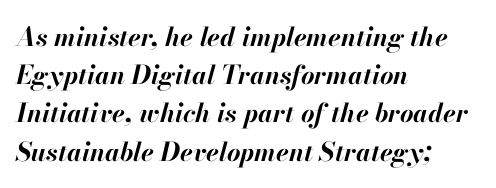
{"italic": "yes", "lean": "right", "slant_degrees": 13, "bold": "yes", "underline": "no", "align": "left", "line_spacing": "normal", "line_spacing_ratio": 1.47, "letter_spacing": "normal", "letter_spacing_em": 0.0, "glyph_px": 26}
